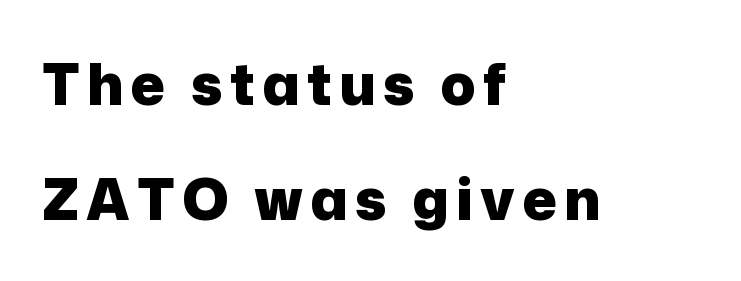
{"serif": "no", "italic": "no", "bold": "yes", "weight": "heavy", "width": "normal", "stroke_contrast": "low", "x_height": "medium", "monospaced": "no", "underline": "no", "align": "left", "line_spacing": "loose", "line_spacing_ratio": 2.01, "glyph_px": 57}
